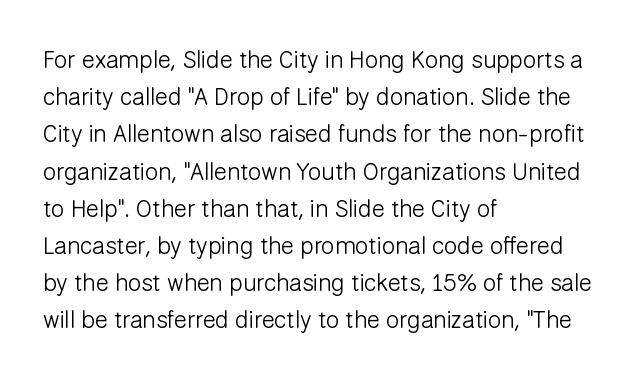
The image shows 24 px text type, upright; set left-aligned, normal line spacing (1.55x), normal letter spacing, not underlined.
